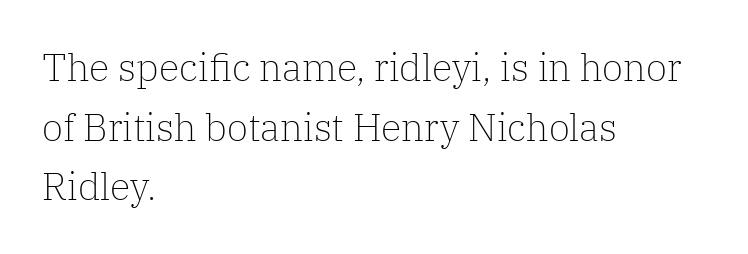
Q: Is the text bold? A: No.
Q: Is the text italic (slanted)? A: No, it is upright.
Q: Is the typeface a serif or a sans-serif typeface? A: Serif.
Q: Is the text underlined? A: No.
Q: How is the paragraph aligned? A: Left-aligned.
Q: Is the spacing between letters normal or unusually wide? A: Normal.
Q: Is the spacing between lines tight, normal or loose? A: Normal.
Q: Width (condensed, normal, or wide)? A: Normal.
Q: Stroke contrast? A: Low.
Q: x-height? A: Medium.
Q: Monospaced? A: No.
